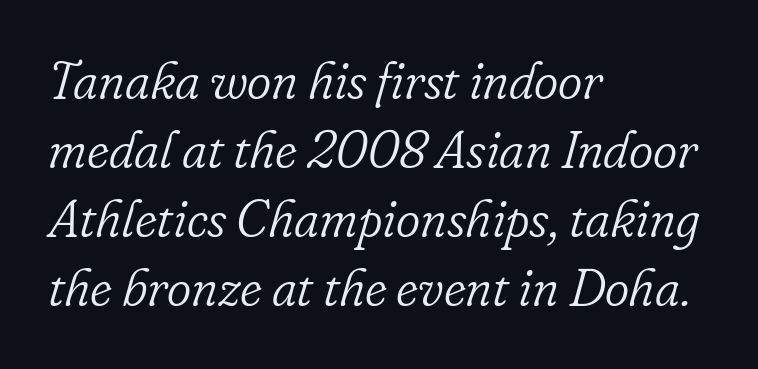
One glance says typical: line gaps are just what's usual. These glyphs show unthickened strokes, regular width or finer. This rendering employs a face with finishing strokes, i.e., a serif. This sample has the flowing, uneven cadence of proportional lettering. All the whitespace from short lines collects on the right. Tall strokes in this sample are angled rather than plumb.
